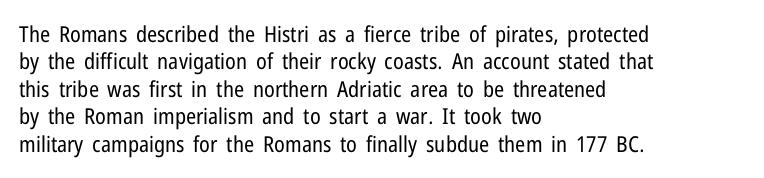
{"italic": "no", "bold": "no", "underline": "no", "align": "left", "line_spacing": "normal", "line_spacing_ratio": 1.25, "letter_spacing": "normal", "letter_spacing_em": 0.0, "glyph_px": 22}
